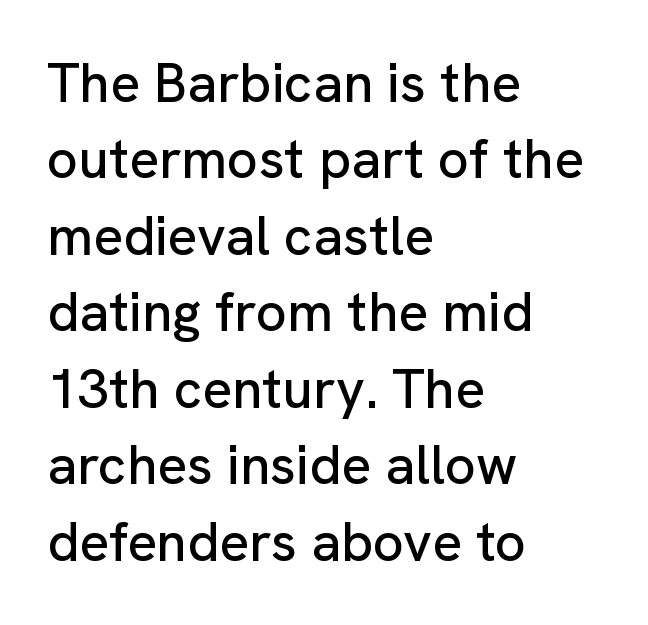
The font's upright variant was chosen for this text. Honestly, the letter spacing is just normal — you wouldn't notice it. No feet cap the strokes, marking this as sans-serif type. Rule under the text: the space is simply empty. Proportional: the letters do not fall into vertical columns. The passage shown stacks its lines at a standard gap.
